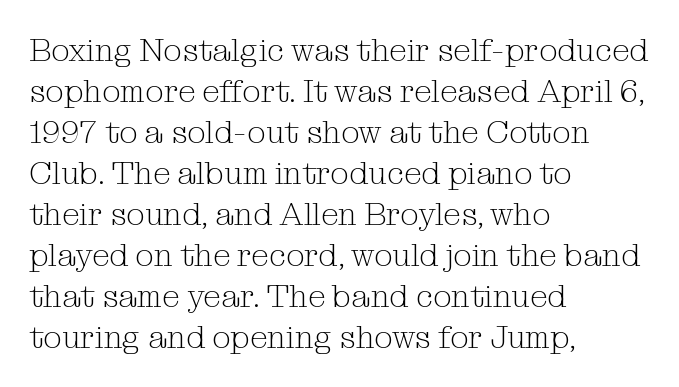
Small tapered or slab feet sit at the stroke ends, so this counts as serif. If you drew a line through each stem, it would be perfectly vertical. How are the letters spaced? Ordinarily, with no added tracking. The characters are drawn with everyday or finer stroke widths. Students, observe: this is what conventionally led text looks like. Is this a fixed-width face? No — the glyphs have proportional, varying widths.
